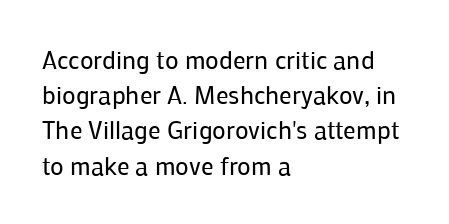
Q: Is the text bold? A: No.
Q: Is the text italic (slanted)? A: No, it is upright.
Q: Is the text underlined? A: No.
Q: How is the paragraph aligned? A: Left-aligned.
Q: Is the spacing between letters normal or unusually wide? A: Normal.
Q: Is the spacing between lines tight, normal or loose? A: Normal.
